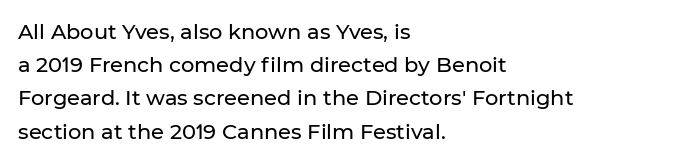
The tracking reads as untouched default to a designer's eye. Anything drawn beneath the words? Only blank space. Leading: standard. The lettering holds an erect, upright posture throughout.
